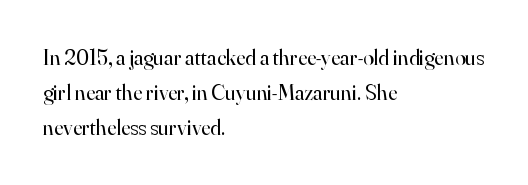
The image shows 22 px text type, upright; set left-aligned, normal line spacing (1.6x), normal letter spacing, not underlined.
